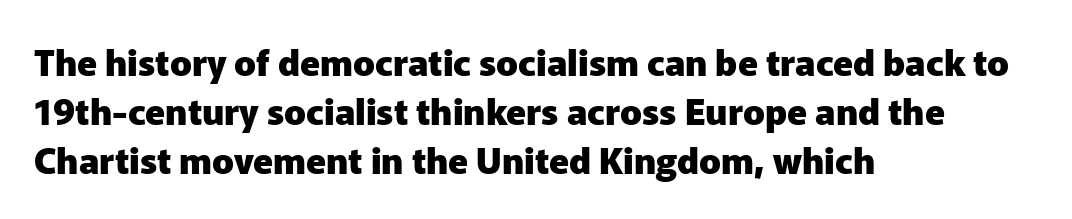
{"serif": "no", "italic": "no", "bold": "yes", "weight": "heavy", "width": "normal", "stroke_contrast": "low", "x_height": "medium", "monospaced": "no", "underline": "no", "align": "left", "line_spacing": "normal", "line_spacing_ratio": 1.36, "letter_spacing": "normal", "letter_spacing_em": 0.0, "glyph_px": 36}
